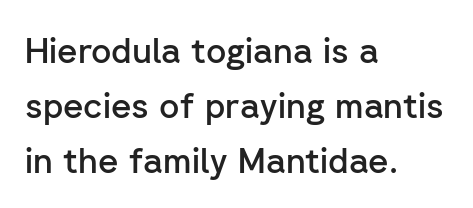
Successive baselines arrive at the customary interval. Spacing verdict: proportional, widths tailored to each character. The baseline area is clear. Set as a demibold, roughly 600 on the weight scale. Between one letter and the next there's only the usual sliver of space.
